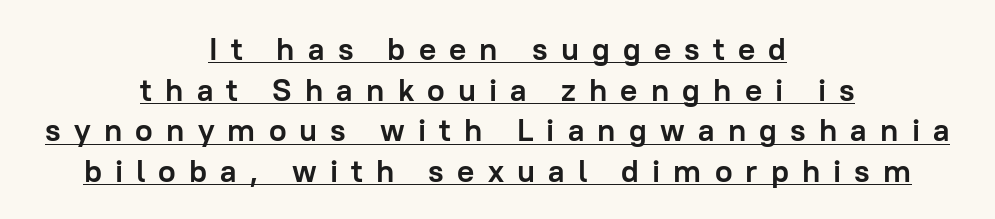
{"serif": "no", "italic": "no", "bold": "yes", "weight": "semibold", "width": "normal", "stroke_contrast": "low", "x_height": "medium", "monospaced": "no", "underline": "yes", "align": "center", "line_spacing": "normal", "line_spacing_ratio": 1.27, "letter_spacing": "wide", "letter_spacing_em": 0.41, "glyph_px": 32}
